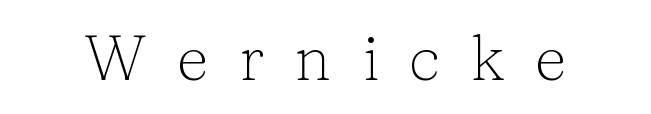
The type is letterspaced generously, with wide tracking. The passage shown is typeset with a serif family. Do the letters lean? They stand straight. On a weight scale, this lands at 450 or below.
